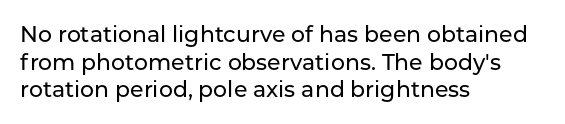
{"italic": "no", "underline": "no", "align": "left", "line_spacing": "normal", "line_spacing_ratio": 1.26, "letter_spacing": "normal", "letter_spacing_em": 0.0, "glyph_px": 22}
